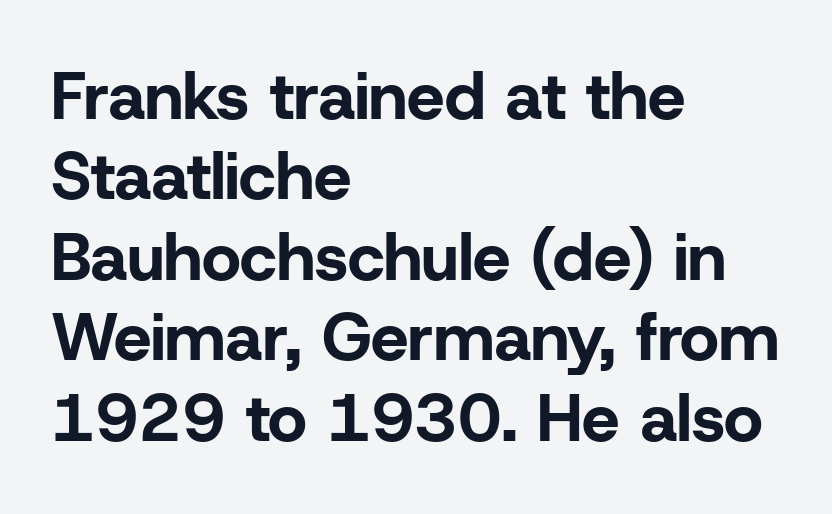
{"serif": "no", "italic": "no", "bold": "yes", "weight": "bold", "width": "normal", "stroke_contrast": "low", "x_height": "medium", "monospaced": "no", "underline": "no", "align": "left", "line_spacing_ratio": 1.2, "letter_spacing": "normal", "letter_spacing_em": 0.0, "glyph_px": 67}
